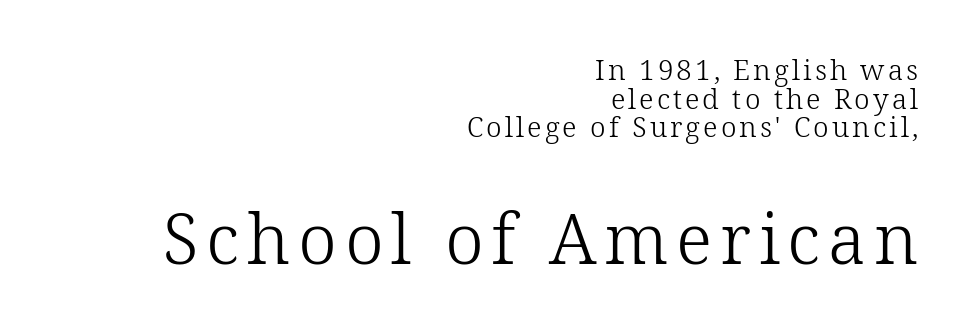
Q: Is the text bold? A: No.
Q: Is the text italic (slanted)? A: No, it is upright.
Q: Is the typeface a serif or a sans-serif typeface? A: Serif.
Q: Is the text underlined? A: No.
Q: How is the paragraph aligned? A: Right-aligned.
Q: Is the spacing between lines tight, normal or loose? A: Tight.
Q: Which block of text is set in a larger size, the first (top) or the second (bottom)? A: The second (bottom) one.
Q: Width (condensed, normal, or wide)? A: Normal.
Q: Stroke contrast? A: Low.
Q: x-height? A: Medium.
Q: Monospaced? A: No.
